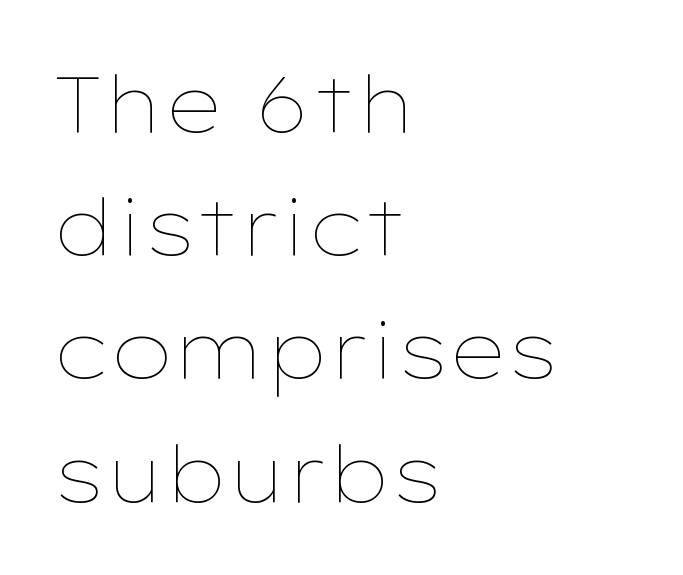
This sample has the flowing, uneven cadence of proportional lettering. How would I describe the line gaps? Plain and ordinary. The tracking reads as untouched default to a designer's eye. Horizontal alignment here is leftward, the default for most running prose. Compared with a typical body face, this is equally light or lighter still. Decoration check: the copy has no underline.
